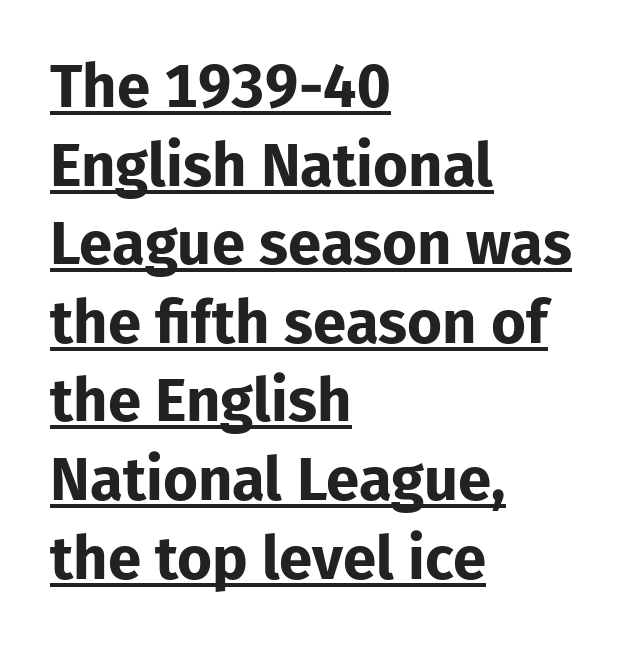
Q: Is the text bold? A: Yes.
Q: Is the text italic (slanted)? A: No, it is upright.
Q: Is the typeface a serif or a sans-serif typeface? A: Sans-serif.
Q: Is the text underlined? A: Yes.
Q: How is the paragraph aligned? A: Left-aligned.
Q: Is the spacing between letters normal or unusually wide? A: Normal.
Q: Is the spacing between lines tight, normal or loose? A: Normal.
Q: Width (condensed, normal, or wide)? A: Normal.
Q: Stroke contrast? A: Low.
Q: x-height? A: Medium.
Q: Monospaced? A: No.
